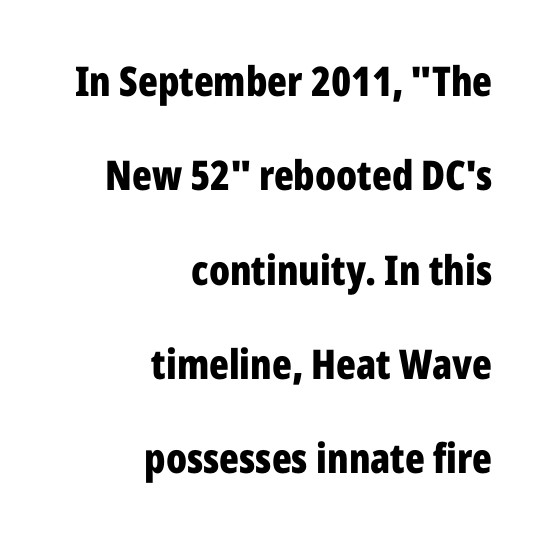
Students, observe: this is what heavily led, spacious text looks like. The letters are bold, with thick, heavy strokes. A typesetter would call this proportional, since set widths differ per character. Type without underlining. Serif or sans? Sans — the stroke terminals are bare. Line endings align vertically; line beginnings do not.
